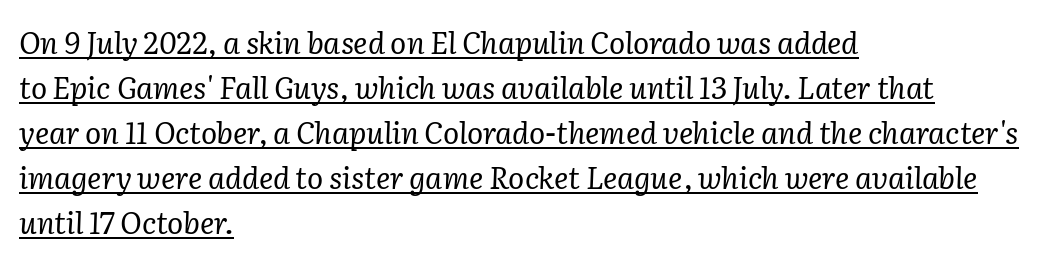
{"serif": "yes", "italic": "yes", "lean": "right", "slant_degrees": 2, "bold": "no", "weight": "regular", "width": "normal", "stroke_contrast": "low", "x_height": "medium", "monospaced": "no", "underline": "yes", "align": "left", "line_spacing": "normal", "line_spacing_ratio": 1.5, "letter_spacing": "normal", "letter_spacing_em": 0.0, "glyph_px": 30}
